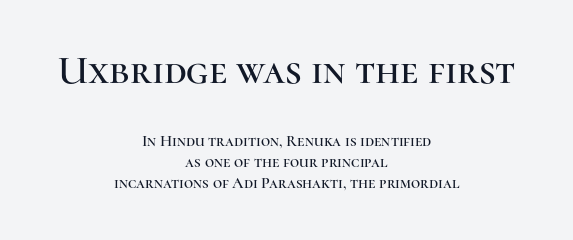
{"serif": "yes", "italic": "no", "width": "normal", "stroke_contrast": "high", "x_height": "medium", "monospaced": "no", "underline": "no", "align": "center", "line_spacing": "normal", "line_spacing_ratio": 1.32, "letter_spacing": "normal", "letter_spacing_em": 0.0, "larger_block": "first", "size_ratio": 2.5, "glyph_px": 40}
